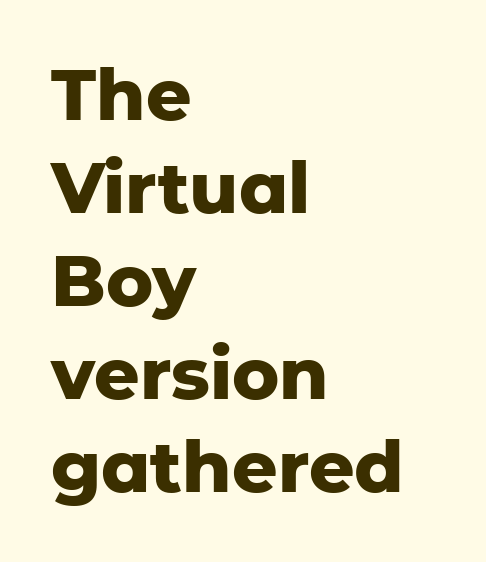
The image shows 71 px heavy sans-serif type, upright; set left-aligned, normal line spacing (1.31x), normal letter spacing, not underlined; low stroke contrast and a medium x-height.
